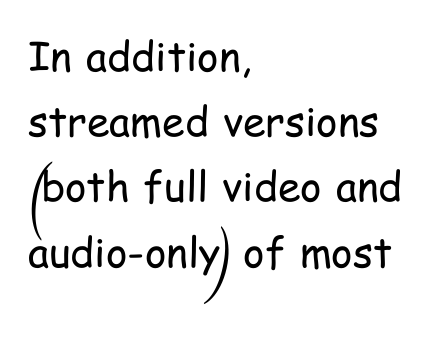
Descenders hang freely into open space. Baseline-to-baseline distance is the conventional proportion of letter height. The letters sit at their default tracking, neither squeezed nor spread. Unlike a traditional serif, this face leaves its strokes unadorned. The ragged edge is on the right, which tells us the setting is flush left.
